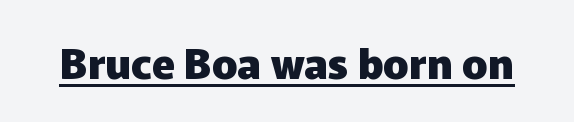
The image shows 42 px heavy sans-serif type, upright; set normal letter spacing, underlined; low stroke contrast and a medium x-height.
